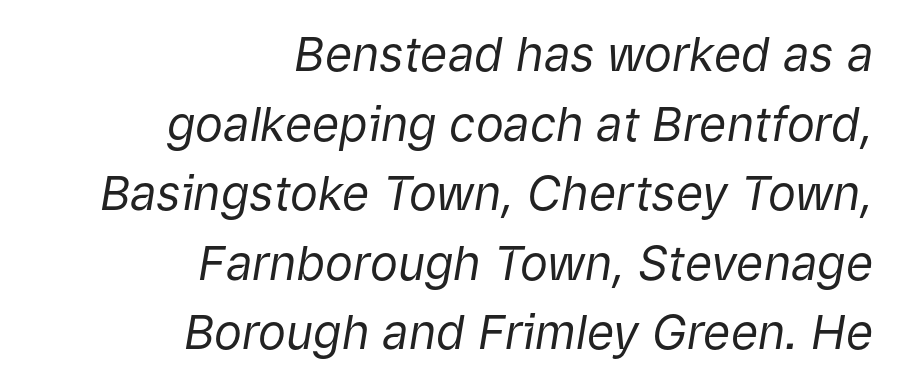
The image shows 47 px regular-weight type, italic (leaning right); set right-aligned, normal line spacing (1.48x), normal letter spacing, not underlined; low stroke contrast and a medium x-height.
